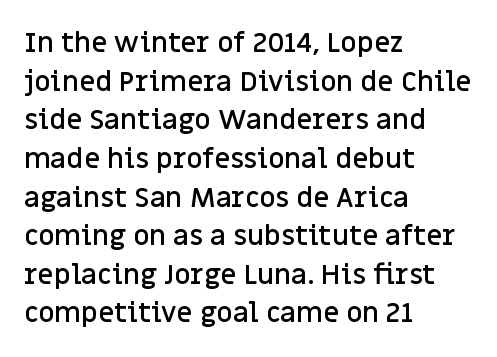
Upright lettering throughout. Short note: letters normally spaced. A student would call this left alignment; a typographer would say flush left, rag right. A sans-serif font was chosen for this passage. Just letters on the line, the space beneath them empty. Note the varied advance widths — an 'i' is clearly narrower than an 'm'.
